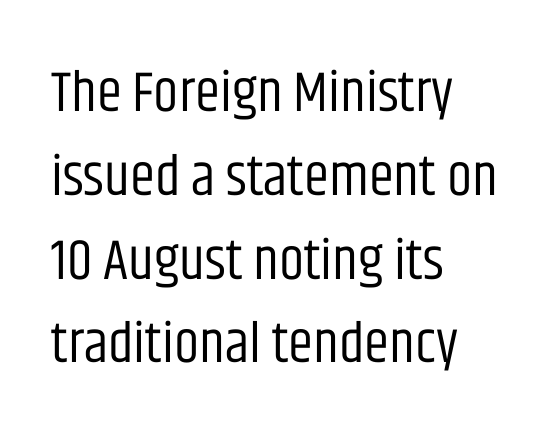
Unlike italic type, these characters show no tilt at all. The zone under the glyphs is completely vacant. The vertical gap from one line to the next is medium. The text was rendered using a sans face with plain stroke endings.
